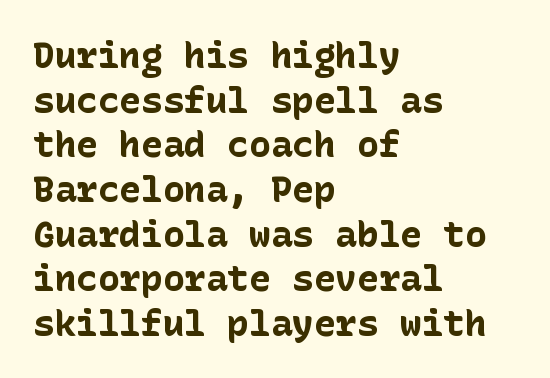
The letters sit at their default tracking, neither squeezed nor spread. The foot of each line stays bare and open. Typeset ragged right — the left edge is the straight one. Letterform terminals end flat and unadorned throughout the passage. Emphasis by weight is at full strength: bold.
